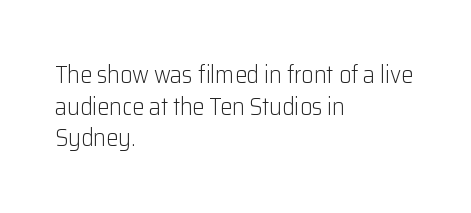
The image shows 24 px text type, upright; set left-aligned, normal line spacing (1.32x), normal letter spacing, not underlined.
